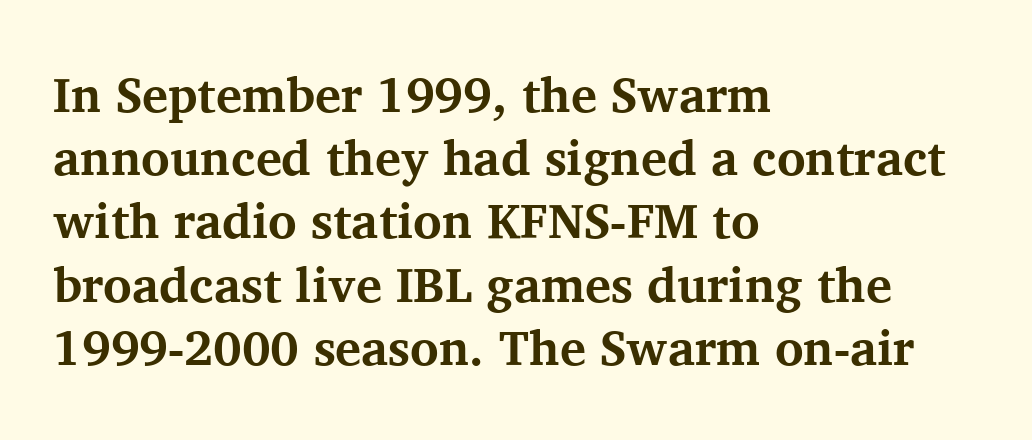
Q: Is the text bold? A: Yes.
Q: Is the text italic (slanted)? A: No, it is upright.
Q: Is the typeface a serif or a sans-serif typeface? A: Serif.
Q: Is the text underlined? A: No.
Q: How is the paragraph aligned? A: Left-aligned.
Q: Is the spacing between letters normal or unusually wide? A: Normal.
Q: Is the spacing between lines tight, normal or loose? A: Normal.
Q: Width (condensed, normal, or wide)? A: Normal.
Q: Stroke contrast? A: Medium.
Q: x-height? A: Medium.
Q: Monospaced? A: No.
